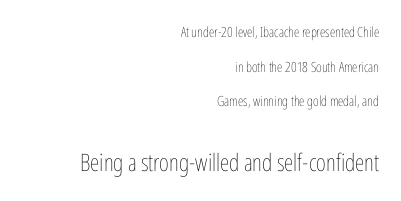
In terms of leading, this rendering errs on the spacious side. Nothing unusual about the tracking: characters are spaced as the font intends. Between these two stacked blocks, the lower one wins on size. Leftover space on each line is placed entirely before the opening word.
